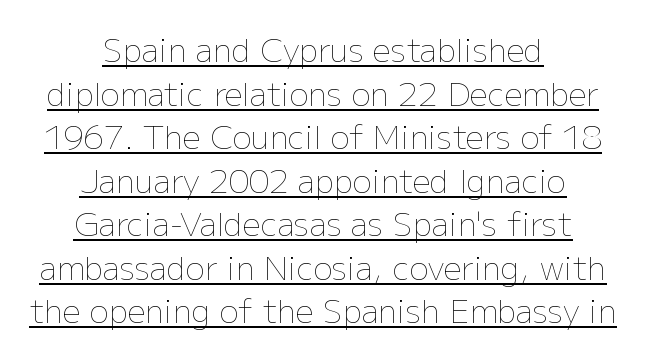
Vertical spacing — default. Teacher's note: observe the equal gaps on both sides — that is centered alignment. The letterforms sit shoulder to shoulder at normal distance. You could not count columns in this text — the font is proportionally spaced. A baseline rule has been typeset under these characters. Weight: not bold — regular or lighter.
